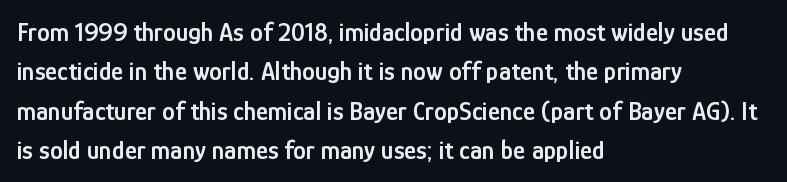
Layout note: lines flush left. The rendering uses a moderate line-height, typical for paragraphs. The typography opts for an upright posture over an oblique one. Weight check: semibold — heavier than regular, not quite bold. The area under the type is left untouched.
